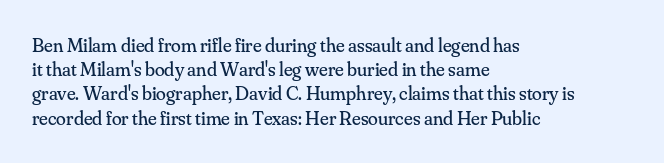
Tall strokes in this sample are plumb rather than angled. Decoration check: the copy has no underline. Words appear dense and cohesive because spacing is normal. The typesetter chose a ragged-right arrangement here.
